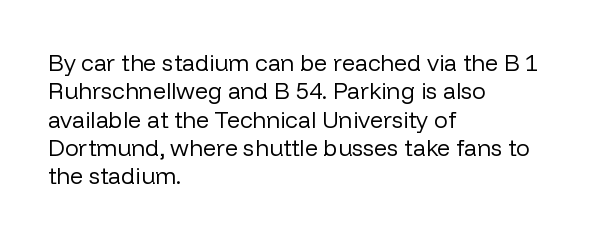
The image shows 23 px text type, upright; set left-aligned, line spacing 1.23x, normal letter spacing, not underlined.
